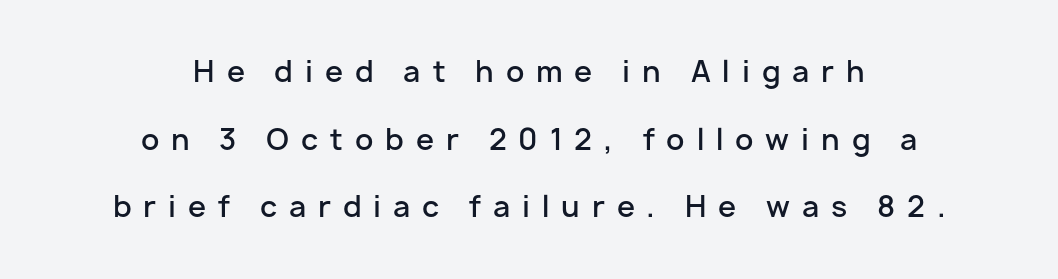
Q: Is the text bold? A: Semi-bold.
Q: Is the text italic (slanted)? A: No, it is upright.
Q: Is the typeface a serif or a sans-serif typeface? A: Sans-serif.
Q: Is the text underlined? A: No.
Q: How is the paragraph aligned? A: Centered.
Q: Is the spacing between letters normal or unusually wide? A: Unusually wide.
Q: Is the spacing between lines tight, normal or loose? A: Loose.
Q: Width (condensed, normal, or wide)? A: Normal.
Q: Stroke contrast? A: Low.
Q: x-height? A: Medium.
Q: Monospaced? A: No.
